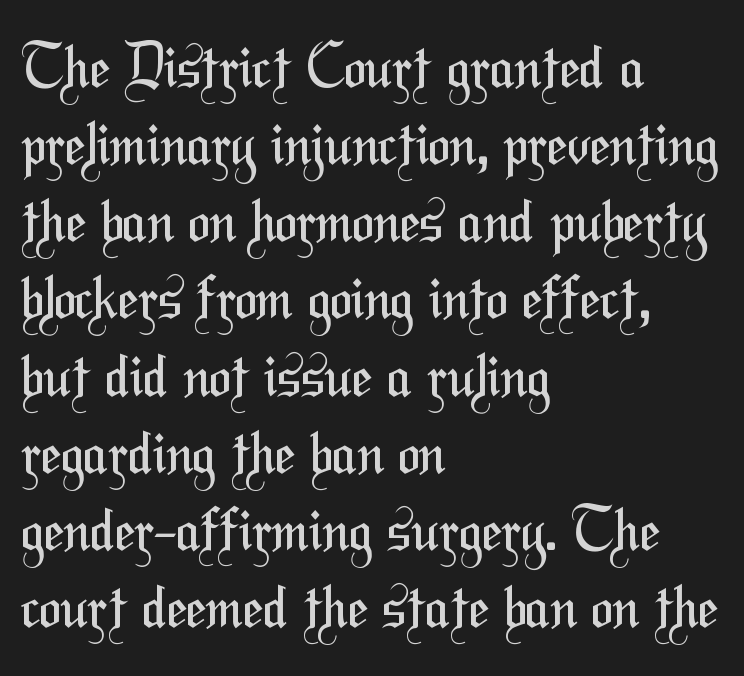
The image shows 58 px regular-weight, condensed sans-serif type; set left-aligned, normal line spacing (1.33x), normal letter spacing, not underlined; medium stroke contrast and a medium x-height.
